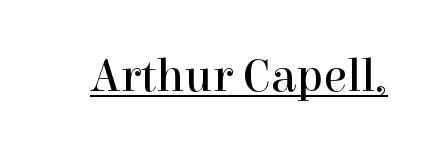
The image shows 48 px regular-weight serif type, upright; set normal letter spacing, underlined; a medium x-height.
